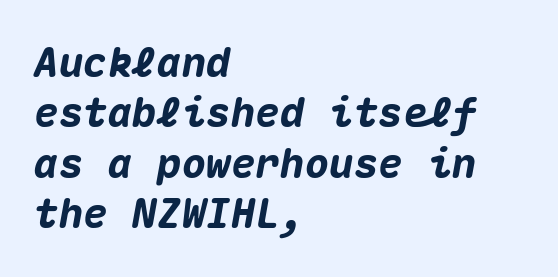
Caption: standard tracking, unaltered. Nobody drew a line under any word here. If you drew a line through each stem, it would be angled. Think of a typewriter: that constant character pitch is what you see here.
